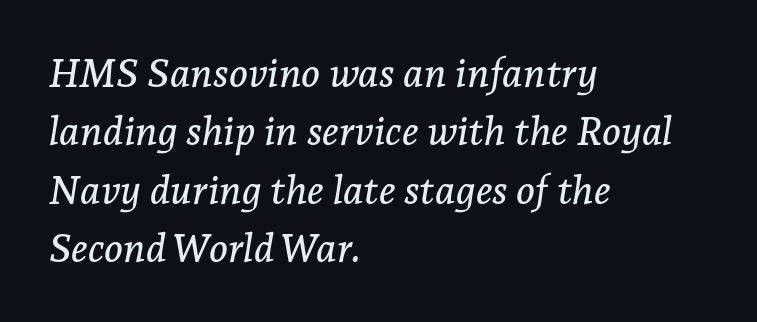
The image shows 40 px serif type, italic (leaning right); set left-aligned, normal line spacing (1.46x), normal letter spacing, not underlined; low stroke contrast and a medium x-height.
